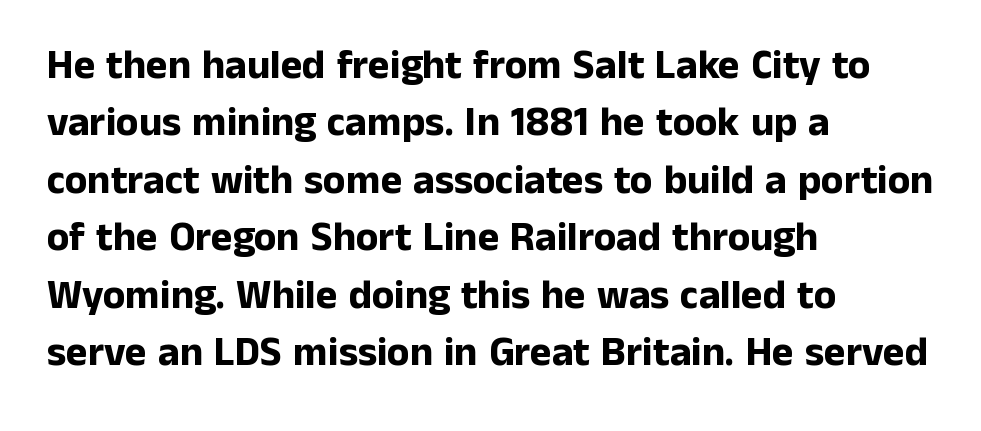
The image shows 41 px bold sans-serif type, upright; set left-aligned, normal line spacing (1.4x), normal letter spacing, not underlined; low stroke contrast and a medium x-height.
